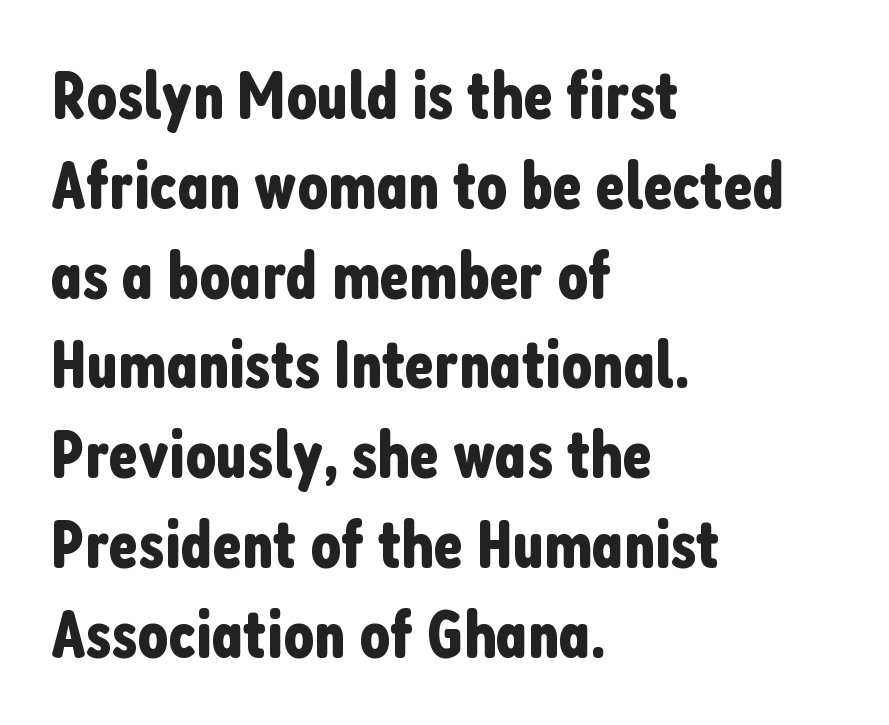
The image shows 68 px condensed sans-serif type, upright; set left-aligned, normal line spacing (1.32x), normal letter spacing, not underlined; low stroke contrast and a medium x-height.
